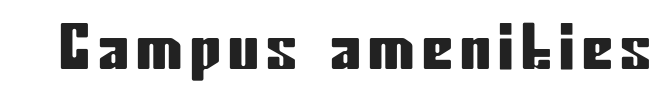
Proportional: the letters do not fall into vertical columns. This sample uses a sans-serif face. The letters stand upright; this is a roman face. Check under the words: just untouched page.
